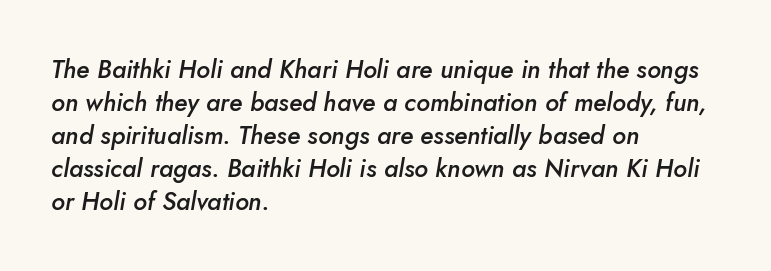
Anything drawn beneath the words? Only blank space. No extra tracking has been applied to these lines. The passage shown stacks its lines at a standard gap. Each line starts at the same left margin while the right side varies. Students, this is semibold: more ink than regular, less than bold.
